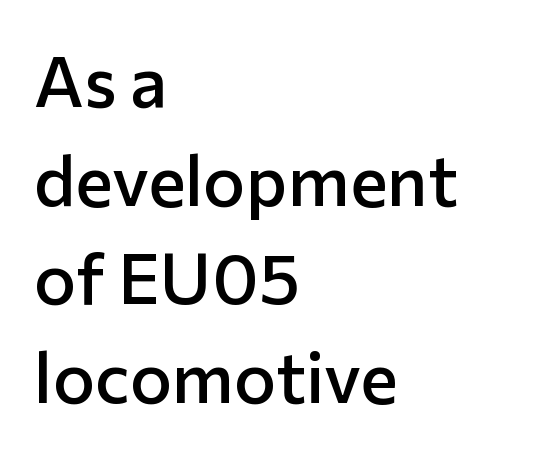
Characters follow at the spacing the type designer built in. The lines sit at an ordinary, default distance from one another. The gap between lines stays unmarked. What weight is shown? A semibold, between regular and bold. The face used here is a sans, in the tradition of grotesques and geometrics. A classic flush-left, rag-right setting is used for this passage.
